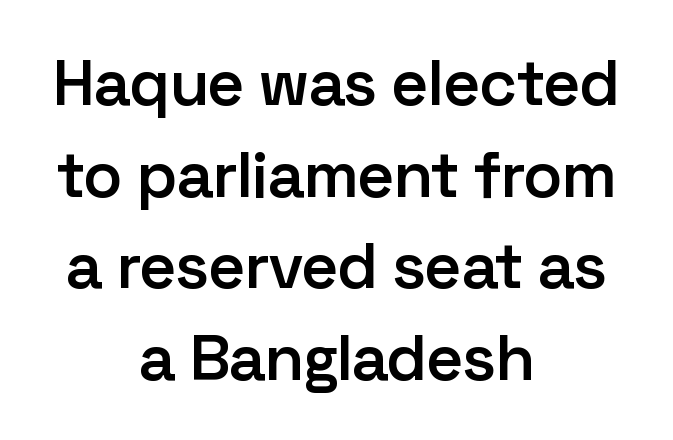
The image shows 65 px semibold sans-serif type, upright; set centered, normal line spacing (1.41x), normal letter spacing, not underlined; low stroke contrast and a medium x-height.
